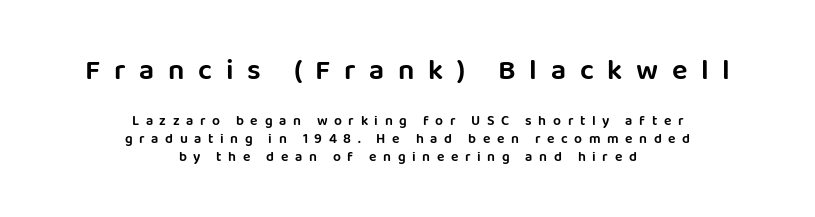
The lettering holds an erect, upright posture throughout. This rendering employs a face without finishing strokes, i.e., a sans-serif. Each new line begins a customary step beneath the previous one. These lines stack symmetrically, like a column narrowing and widening about its center.
